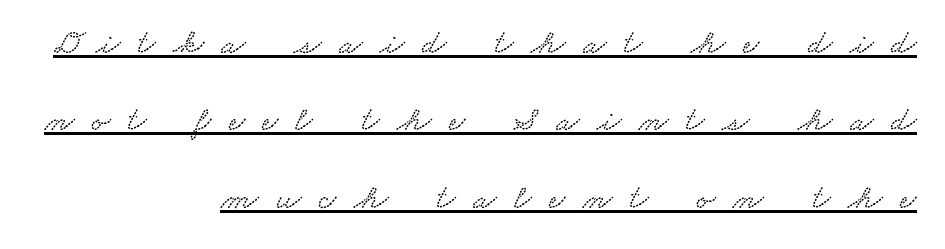
{"width": "wide", "stroke_contrast": "low", "x_height": "small", "monospaced": "no", "underline": "yes", "align": "right", "line_spacing": "loose", "line_spacing_ratio": 2.21, "letter_spacing": "wide", "letter_spacing_em": 0.5, "glyph_px": 35}
